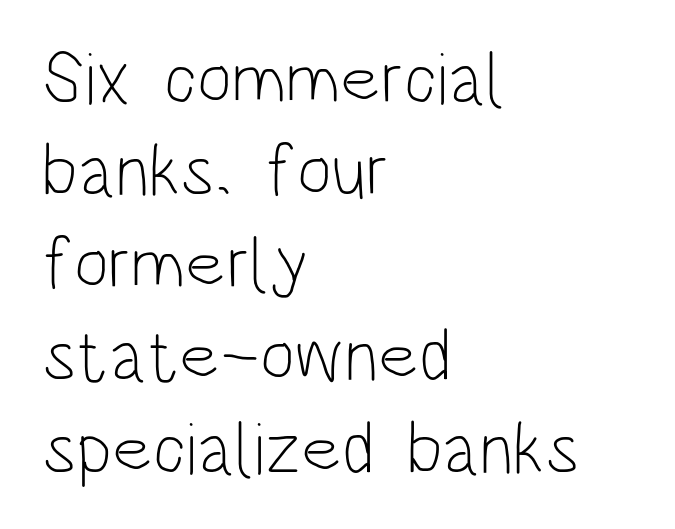
The image shows 74 px light, condensed sans-serif type, upright; set left-aligned, normal line spacing (1.25x), normal letter spacing, not underlined; low stroke contrast and a large x-height.
